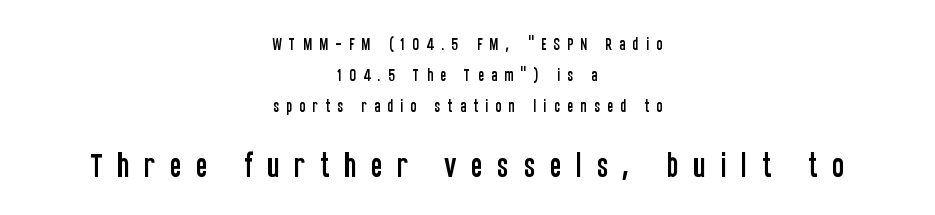
Q: Is the text italic (slanted)? A: No, it is upright.
Q: Is the typeface a serif or a sans-serif typeface? A: Sans-serif.
Q: Is the text underlined? A: No.
Q: How is the paragraph aligned? A: Centered.
Q: Is the spacing between letters normal or unusually wide? A: Unusually wide.
Q: Is the spacing between lines tight, normal or loose? A: Loose.
Q: Which block of text is set in a larger size, the first (top) or the second (bottom)? A: The second (bottom) one.
Q: Width (condensed, normal, or wide)? A: Condensed.
Q: Stroke contrast? A: Low.
Q: x-height? A: Large.
Q: Monospaced? A: No.
